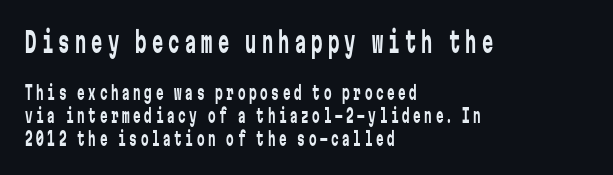
The image shows 28 px regular-weight, condensed sans-serif type, upright, monospaced; set left-aligned, line spacing 1.2x, not underlined; the first (top) block is 1.47x larger; low stroke contrast and a medium x-height.
